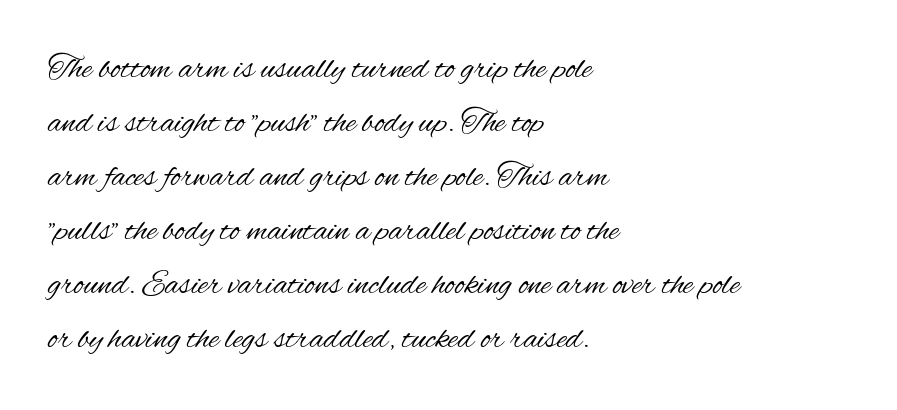
The image shows 34 px regular-weight, condensed sans-serif type; set left-aligned, normal line spacing (1.59x), normal letter spacing, not underlined; medium stroke contrast and a small x-height.
